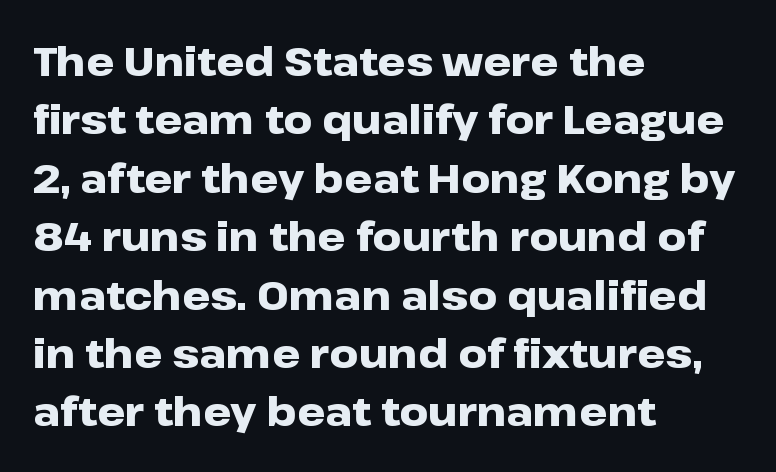
The image shows 40 px heavy, wide sans-serif type, upright; set left-aligned, normal line spacing (1.46x), normal letter spacing, not underlined; low stroke contrast and a medium x-height.
